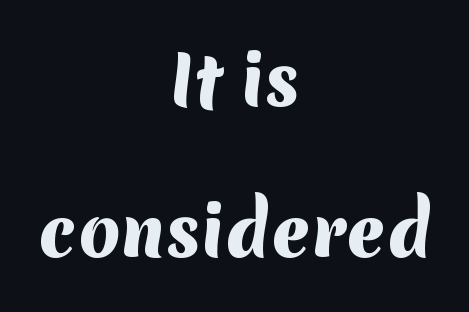
Only glyphs here, with clear space below each row. Summary of weight: heavy, a full bold. The letters advance in unequal steps, a hallmark of proportional type. A sans-serif font was chosen for this passage. Short and long lines alike share a common midpoint.
